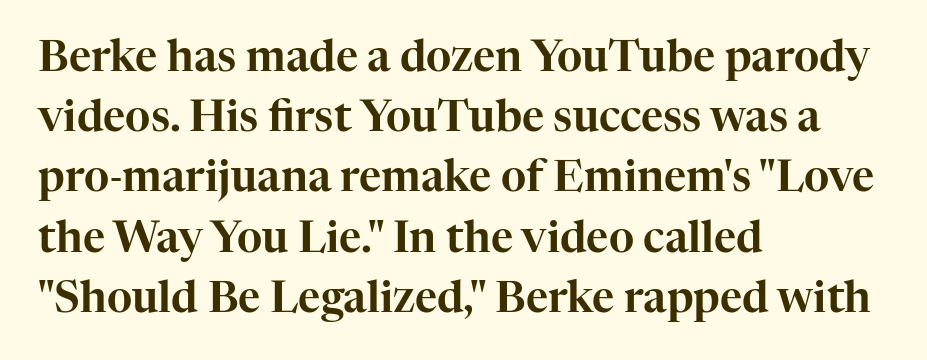
The image shows 43 px serif type, upright; set left-aligned, normal line spacing (1.4x), normal letter spacing, not underlined; high stroke contrast and a medium x-height.
